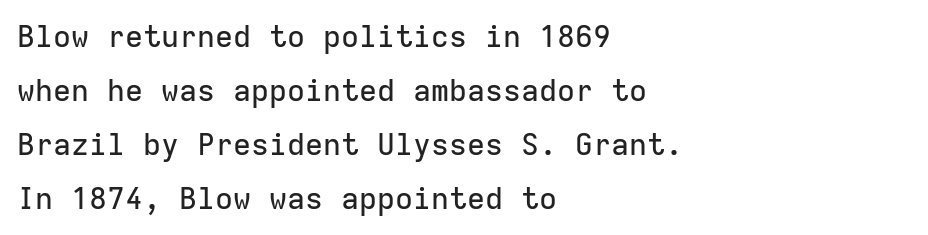
Q: Is the text italic (slanted)? A: No, it is upright.
Q: Is the typeface a serif or a sans-serif typeface? A: Sans-serif.
Q: Is the text underlined? A: No.
Q: How is the paragraph aligned? A: Left-aligned.
Q: Is the spacing between letters normal or unusually wide? A: Normal.
Q: Width (condensed, normal, or wide)? A: Normal.
Q: Stroke contrast? A: Low.
Q: x-height? A: Medium.
Q: Monospaced? A: Yes.
